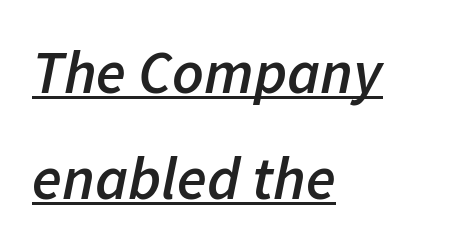
{"italic": "yes", "lean": "right", "slant_degrees": 11, "bold": "semi", "weight": "semibold", "width": "normal", "stroke_contrast": "low", "x_height": "medium", "monospaced": "no", "underline": "yes", "align": "left", "line_spacing_ratio": 1.74, "letter_spacing": "normal", "letter_spacing_em": 0.0, "glyph_px": 61}
